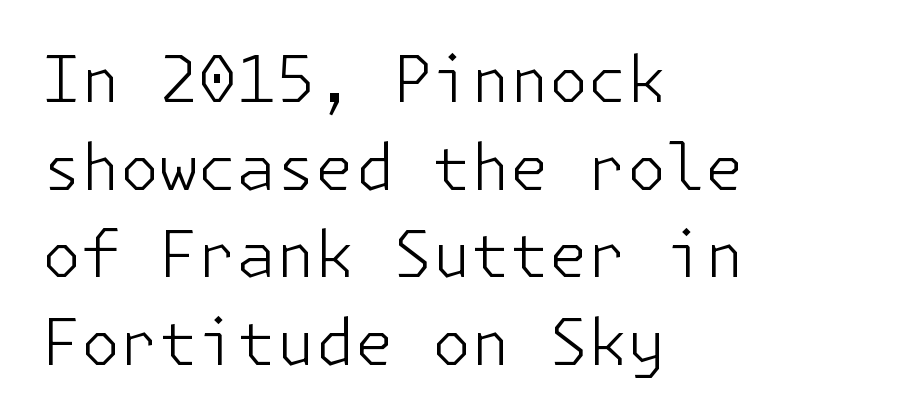
Q: Is the text bold? A: No.
Q: Is the text italic (slanted)? A: No, it is upright.
Q: Is the typeface a serif or a sans-serif typeface? A: Sans-serif.
Q: Is the text underlined? A: No.
Q: How is the paragraph aligned? A: Left-aligned.
Q: Is the spacing between letters normal or unusually wide? A: Normal.
Q: Is the spacing between lines tight, normal or loose? A: Normal.
Q: Width (condensed, normal, or wide)? A: Normal.
Q: Stroke contrast? A: Low.
Q: x-height? A: Medium.
